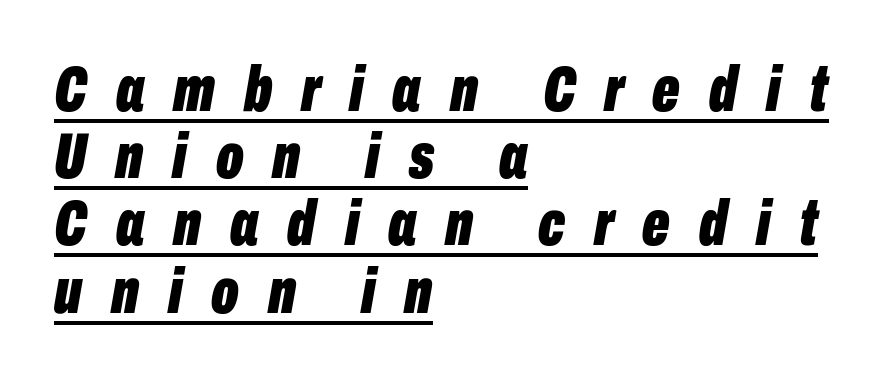
The image shows 64 px bold, condensed type, italic (leaning right); set left-aligned, tight line spacing (1.05x), unusually wide letter spacing (+0.45 em), underlined; low stroke contrast and a medium x-height.
